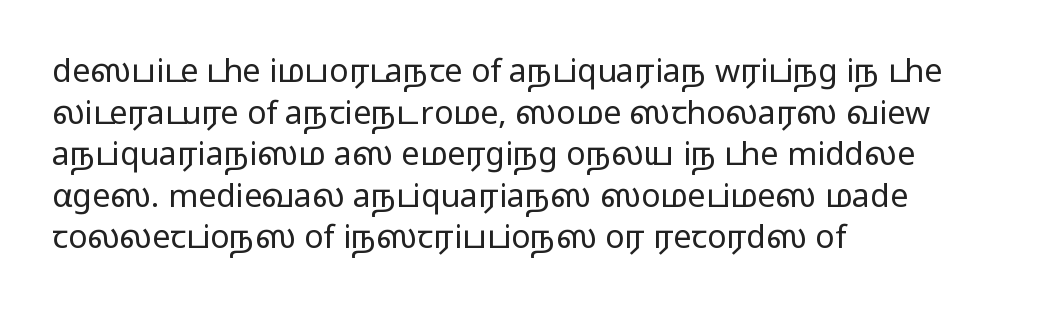
{"serif": "no", "italic": "no", "bold": "no", "weight": "regular", "width": "wide", "stroke_contrast": "low", "x_height": "medium", "monospaced": "no", "underline": "no", "align": "left", "line_spacing": "normal", "line_spacing_ratio": 1.3, "letter_spacing": "normal", "letter_spacing_em": 0.0, "glyph_px": 32}
